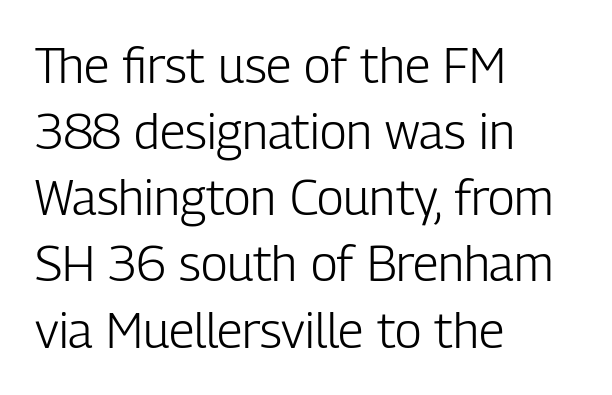
Q: Is the text bold? A: No.
Q: Is the text italic (slanted)? A: No, it is upright.
Q: Is the typeface a serif or a sans-serif typeface? A: Sans-serif.
Q: Is the text underlined? A: No.
Q: How is the paragraph aligned? A: Left-aligned.
Q: Is the spacing between letters normal or unusually wide? A: Normal.
Q: Is the spacing between lines tight, normal or loose? A: Normal.
Q: Width (condensed, normal, or wide)? A: Condensed.
Q: Stroke contrast? A: Low.
Q: x-height? A: Medium.
Q: Monospaced? A: No.
